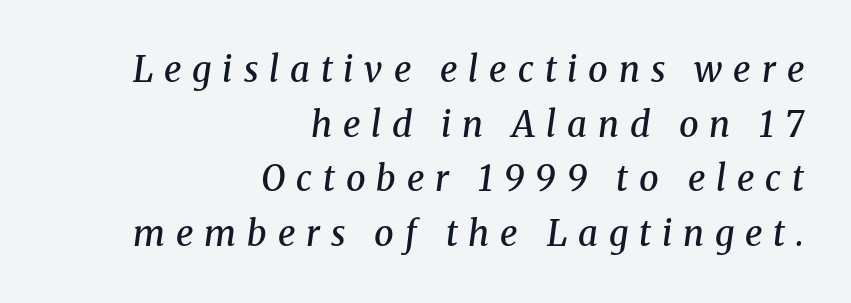
The image shows 35 px semibold serif type, italic (leaning right); set right-aligned, normal line spacing (1.56x), unusually wide letter spacing (+0.31 em), not underlined; medium stroke contrast and a medium x-height.
